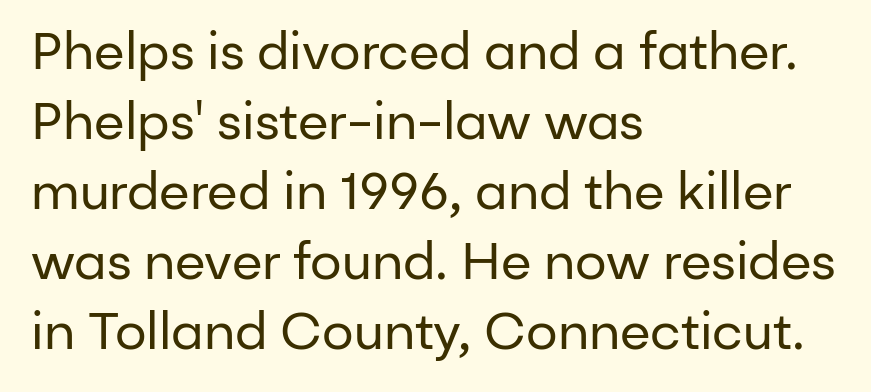
The image shows 50 px regular-weight sans-serif type, upright; set left-aligned, normal line spacing (1.4x), normal letter spacing, not underlined; low stroke contrast and a medium x-height.
